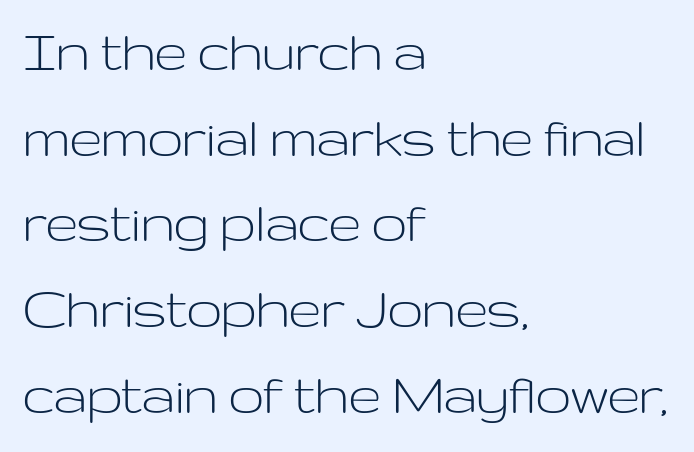
The image shows 63 px light, wide sans-serif type, upright; set left-aligned, normal line spacing (1.36x), normal letter spacing, not underlined; low stroke contrast and a medium x-height.
